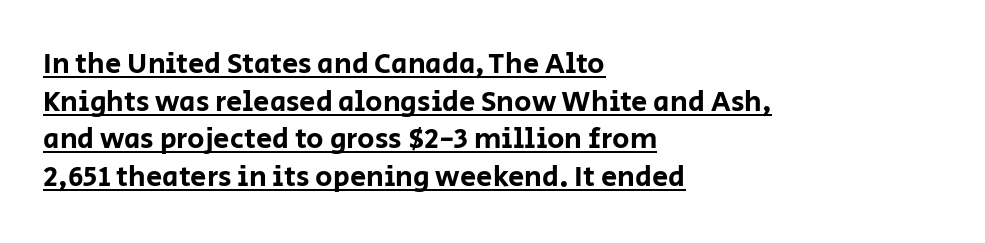
The tracking reads as untouched default to a designer's eye. Regarding serifs, this sample does without them. Each line starts at the same left margin while the right side varies. The face used here is proportionally spaced, like ordinary book or web type. Evenly set lines give the paragraph a standard silhouette. The type sits square on the baseline with zero lean.
